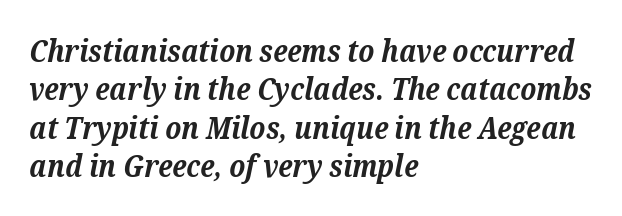
The image shows 30 px bold serif type, italic (leaning right); set left-aligned, normal line spacing (1.28x), normal letter spacing, not underlined; medium stroke contrast and a medium x-height.
